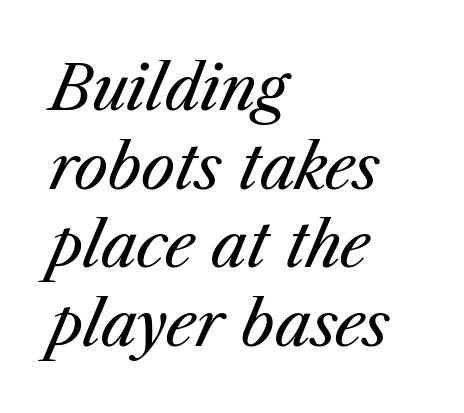
Q: Is the text bold? A: No.
Q: Is the text italic (slanted)? A: Yes, it leans right by about 23 degrees.
Q: Is the text underlined? A: No.
Q: How is the paragraph aligned? A: Left-aligned.
Q: Is the spacing between letters normal or unusually wide? A: Normal.
Q: Is the spacing between lines tight, normal or loose? A: Normal.
Q: Width (condensed, normal, or wide)? A: Normal.
Q: Stroke contrast? A: Medium.
Q: x-height? A: Medium.
Q: Monospaced? A: No.
